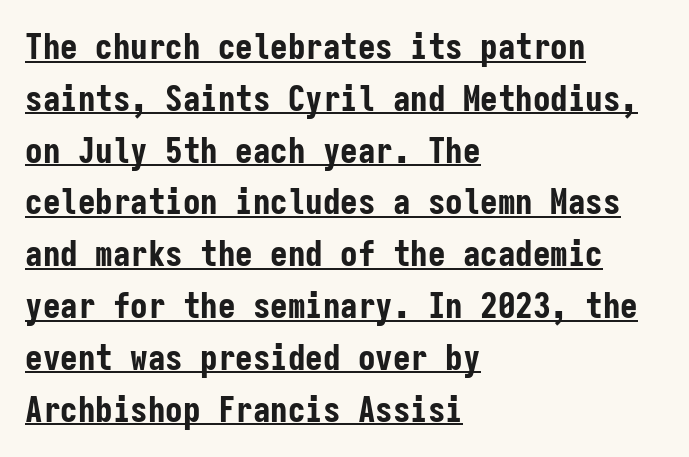
Q: Is the text bold? A: Yes.
Q: Is the text italic (slanted)? A: No, it is upright.
Q: Is the typeface a serif or a sans-serif typeface? A: Sans-serif.
Q: Is the text underlined? A: Yes.
Q: How is the paragraph aligned? A: Left-aligned.
Q: Is the spacing between letters normal or unusually wide? A: Normal.
Q: Is the spacing between lines tight, normal or loose? A: Normal.
Q: Width (condensed, normal, or wide)? A: Condensed.
Q: Stroke contrast? A: Low.
Q: x-height? A: Medium.
Q: Monospaced? A: Yes.
